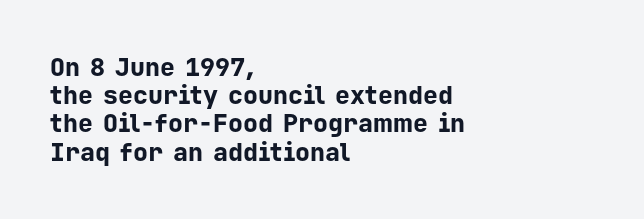
The image shows 25 px bold type, upright; set left-aligned, tight line spacing (1.13x), normal letter spacing, not underlined.
